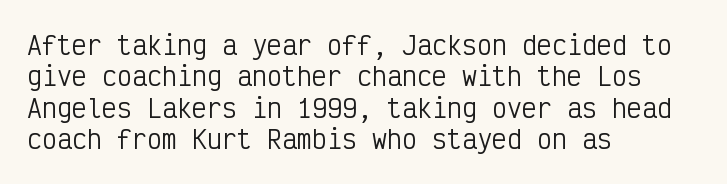
{"italic": "no", "bold": "no", "underline": "no", "align": "left", "line_spacing": "normal", "line_spacing_ratio": 1.26, "letter_spacing": "normal", "letter_spacing_em": 0.0, "glyph_px": 25}
